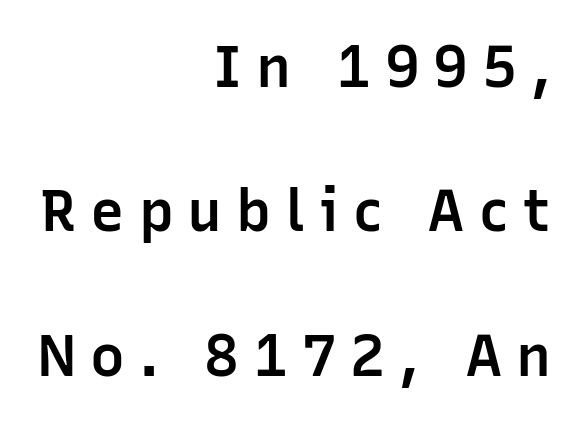
Q: Is the text bold? A: Semi-bold.
Q: Is the text italic (slanted)? A: No, it is upright.
Q: Is the typeface a serif or a sans-serif typeface? A: Sans-serif.
Q: Is the text underlined? A: No.
Q: How is the paragraph aligned? A: Right-aligned.
Q: Is the spacing between letters normal or unusually wide? A: Unusually wide.
Q: Is the spacing between lines tight, normal or loose? A: Loose.
Q: Width (condensed, normal, or wide)? A: Normal.
Q: Stroke contrast? A: Low.
Q: x-height? A: Medium.
Q: Monospaced? A: No.
